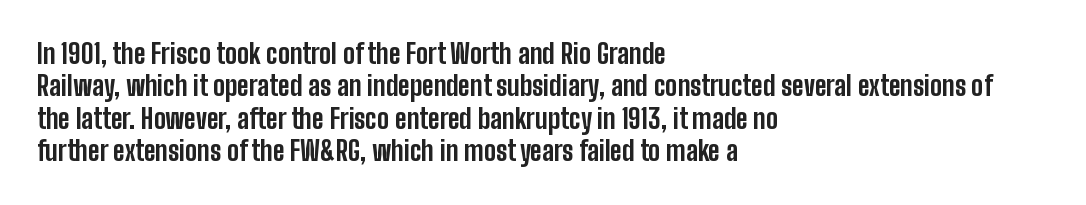
{"italic": "no", "bold": "yes", "underline": "no", "align": "left", "line_spacing_ratio": 1.2, "letter_spacing": "normal", "letter_spacing_em": 0.0, "glyph_px": 27}
